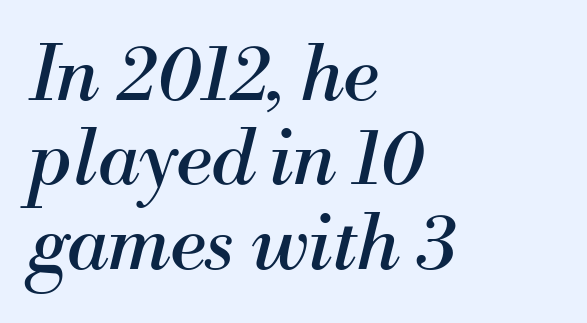
The image shows 76 px regular-weight serif type, italic (leaning right); set left-aligned, tight line spacing (1.11x), normal letter spacing, not underlined; medium stroke contrast and a small x-height.
